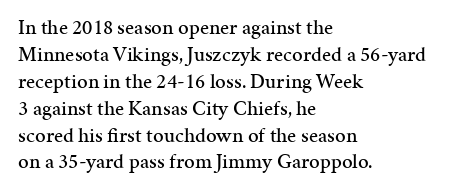
Q: Is the text italic (slanted)? A: No, it is upright.
Q: Is the text underlined? A: No.
Q: How is the paragraph aligned? A: Left-aligned.
Q: Is the spacing between letters normal or unusually wide? A: Normal.
Q: Is the spacing between lines tight, normal or loose? A: Normal.
